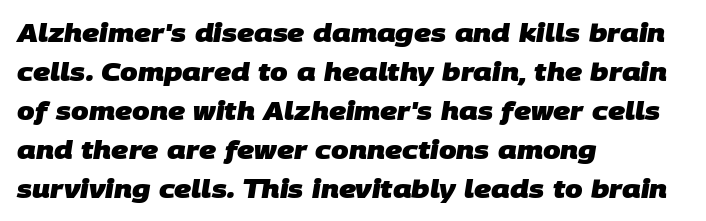
The image shows 25 px bold type; set left-aligned, normal line spacing (1.56x), normal letter spacing, not underlined.
